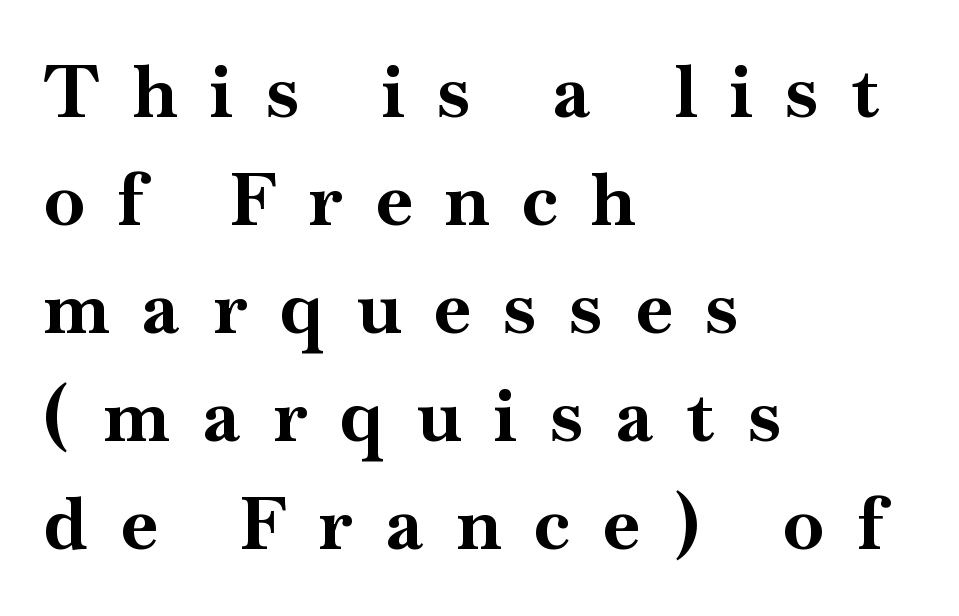
Strong, thick strokes mark this as bold type. Do the characters align in a grid? No, the font is proportional. The glyphs in this specimen are seriffed. Inter-character spacing is expanded well beyond the font's built-in metrics.
